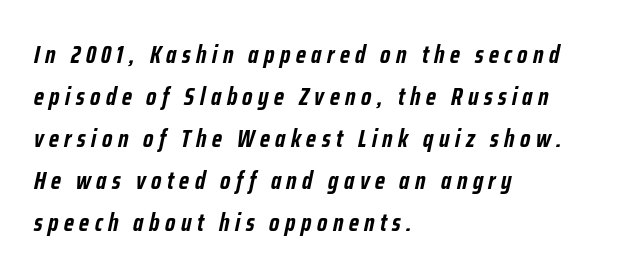
{"italic": "yes", "lean": "right", "slant_degrees": 12, "bold": "yes", "underline": "no", "align": "left", "line_spacing": "normal", "line_spacing_ratio": 1.68, "letter_spacing": "wide", "letter_spacing_em": 0.22, "glyph_px": 25}
